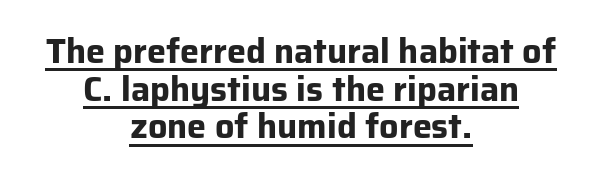
The block of text is dense from top to bottom, with scant space between rows. Font category for this specimen: sans-serif. In terms of posture, this sample is upright. Emphasis by weight is at full strength: bold. This sample uses plain, unmodified letter spacing. Does a line run under the words? Yes, clearly.
